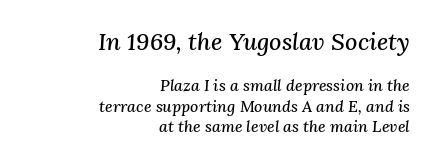
Q: Is the text italic (slanted)? A: Yes, it leans right by about 3 degrees.
Q: Is the text underlined? A: No.
Q: How is the paragraph aligned? A: Right-aligned.
Q: Is the spacing between letters normal or unusually wide? A: Normal.
Q: Is the spacing between lines tight, normal or loose? A: Normal.
Q: Which block of text is set in a larger size, the first (top) or the second (bottom)? A: The first (top) one.
